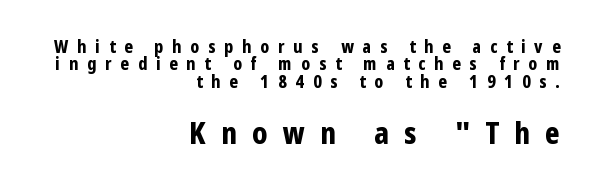
Q: Is the text bold? A: Yes.
Q: Is the text italic (slanted)? A: No, it is upright.
Q: Is the typeface a serif or a sans-serif typeface? A: Sans-serif.
Q: Is the text underlined? A: No.
Q: How is the paragraph aligned? A: Right-aligned.
Q: Is the spacing between letters normal or unusually wide? A: Unusually wide.
Q: Is the spacing between lines tight, normal or loose? A: Tight.
Q: Which block of text is set in a larger size, the first (top) or the second (bottom)? A: The second (bottom) one.
Q: Width (condensed, normal, or wide)? A: Condensed.
Q: Stroke contrast? A: Low.
Q: x-height? A: Medium.
Q: Monospaced? A: No.
